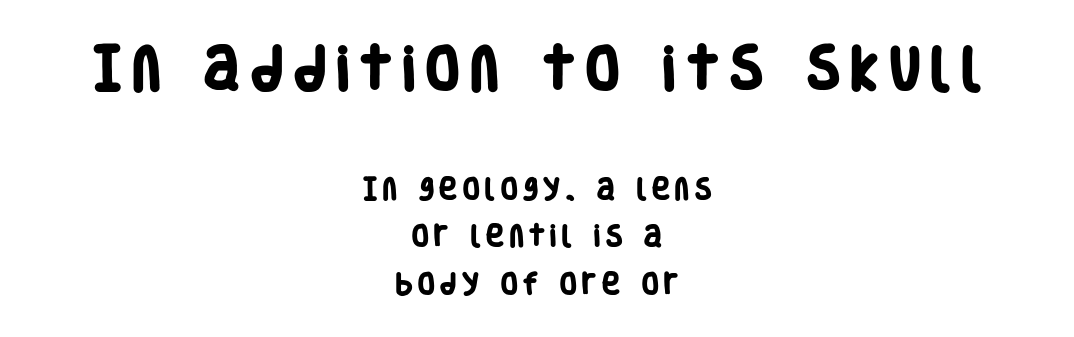
The image shows 48 px heavy, condensed sans-serif type; set centered, loose line spacing (1.97x), unusually wide letter spacing (+0.24 em), not underlined; the first (top) block is 2.0x larger; low stroke contrast and a large x-height.
